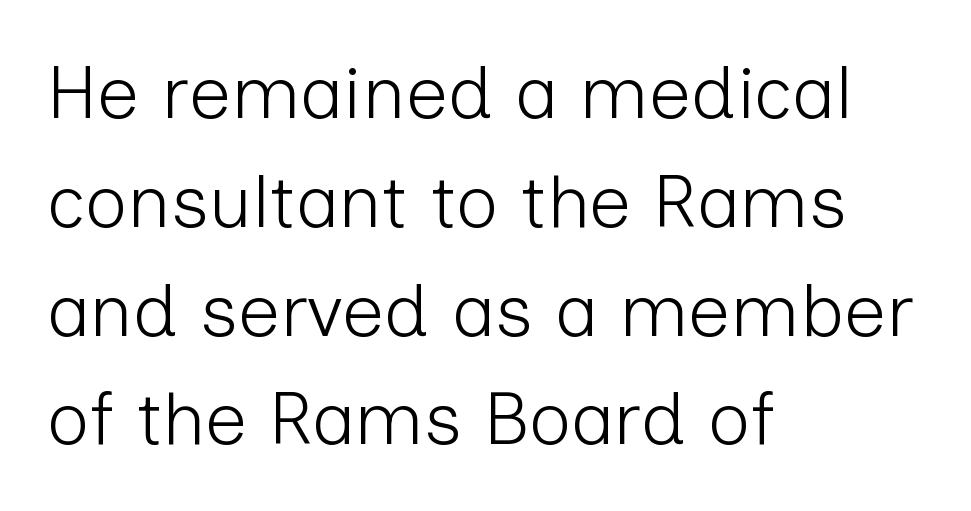
The image shows 74 px light sans-serif type, upright; set left-aligned, normal line spacing (1.47x), normal letter spacing, not underlined; low stroke contrast and a medium x-height.
